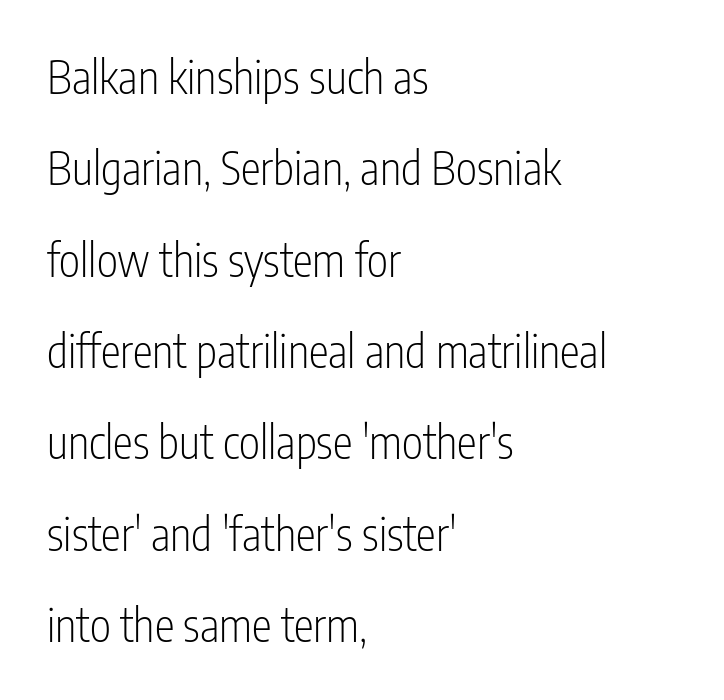
{"serif": "no", "italic": "no", "bold": "no", "weight": "light", "width": "condensed", "stroke_contrast": "low", "x_height": "medium", "monospaced": "no", "underline": "no", "align": "left", "line_spacing": "loose", "line_spacing_ratio": 2.03, "letter_spacing": "normal", "letter_spacing_em": 0.0, "glyph_px": 45}
